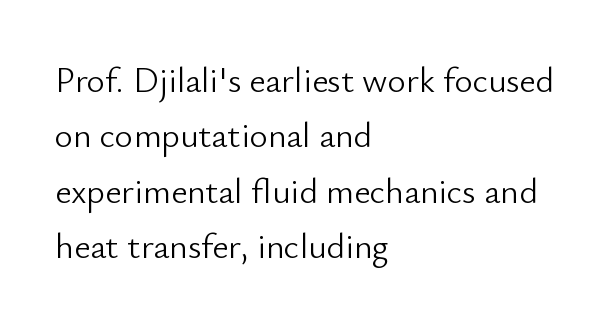
It's the straight-up-and-down kind of type. The string is rendered with underlining switched off. Stems and bowls with no extra thickness — not bold. Observe the absence of serifs on each vertical stroke in this sample.
